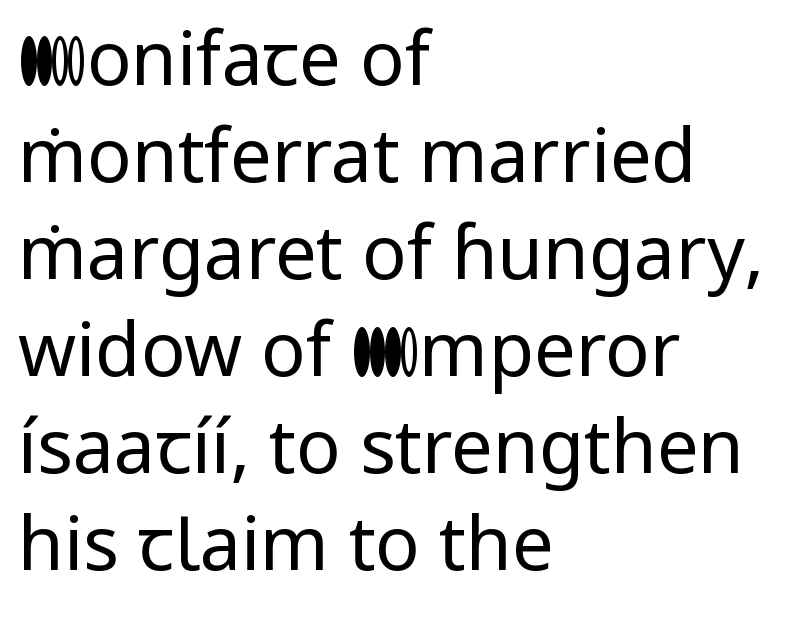
Successive baselines arrive at the customary interval. Is the stroke heavy? The answer is a plain regular-or-lighter. A typesetter would call this proportional, since set widths differ per character. Notice how the stems are strictly vertical — no italics here. Visually the block forms a straight wall on the left and a jagged coastline on the right.
